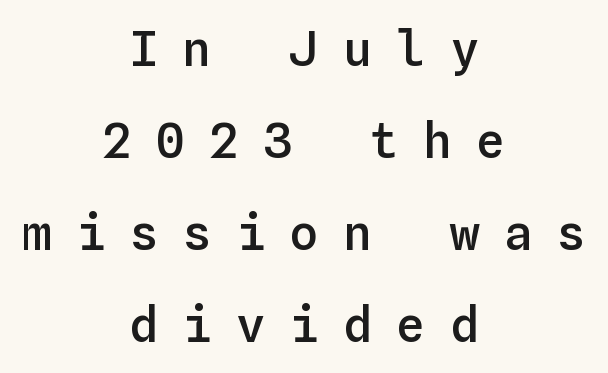
Q: Is the text bold? A: Semi-bold.
Q: Is the text italic (slanted)? A: No, it is upright.
Q: Is the text underlined? A: No.
Q: How is the paragraph aligned? A: Centered.
Q: Is the spacing between letters normal or unusually wide? A: Unusually wide.
Q: Width (condensed, normal, or wide)? A: Normal.
Q: Stroke contrast? A: Low.
Q: x-height? A: Medium.
Q: Monospaced? A: Yes.
